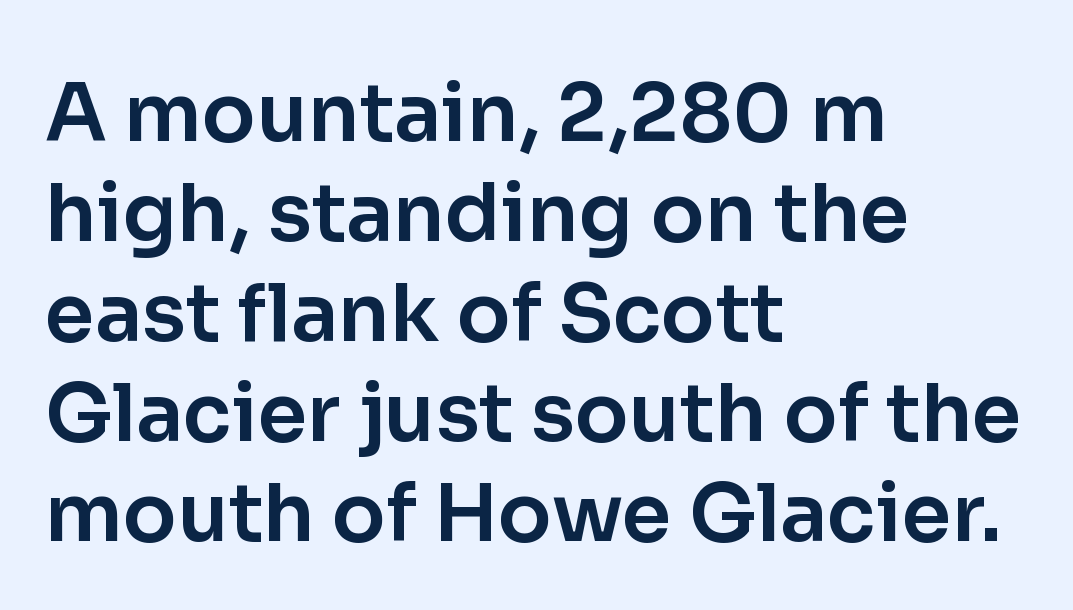
The image shows 80 px sans-serif type, upright; set left-aligned, normal line spacing (1.25x), normal letter spacing, not underlined; low stroke contrast and a medium x-height.
